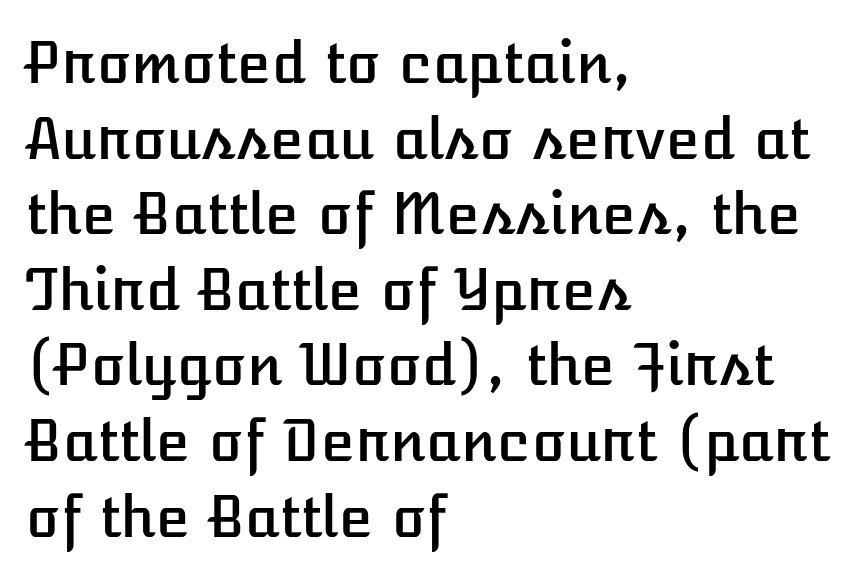
What stands out about the letter spacing? Nothing — it is the standard amount. Spacing verdict: proportional, widths tailored to each character. Regarding leading, the lines here are spaced in the standard way. A student would call this left alignment; a typographer would say flush left, rag right. The lettering stays uniformly vertical, giving the passage a roman look. Letters rest on an invisible, unmarked baseline.
